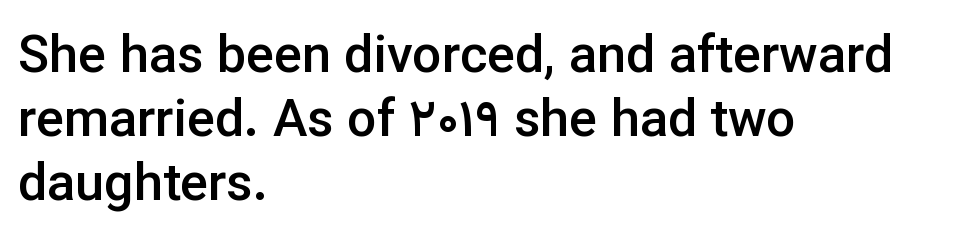
Any mark beneath the type? The region is blank. Observe the ordinary spacing: letters are neighbours, not strangers. It's the straight-up-and-down kind of type. The rendering uses natural spacing where letterforms have individual widths. Grotesque or geometric, the face here clearly has no serifs. The paragraph has a hard left edge and a soft right edge.
